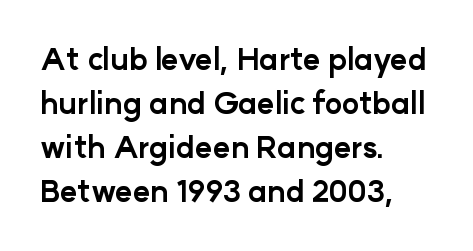
Only glyphs here, with clear space below each row. Compared with typical body copy, the letter spacing here is the same. In terms of weight, the rendering is a true, heavy bold. Does the type have serifs? No, each stem ends abruptly. The letters stand upright; this is a roman face.
